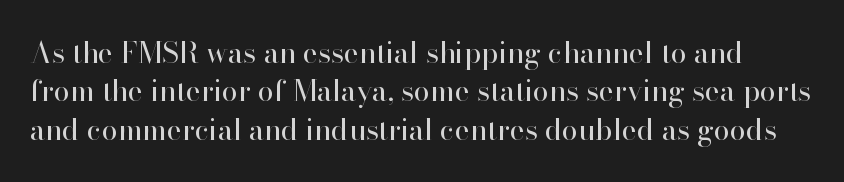
Q: Is the text bold? A: No.
Q: Is the text italic (slanted)? A: No, it is upright.
Q: Is the typeface a serif or a sans-serif typeface? A: Serif.
Q: Is the text underlined? A: No.
Q: Is the spacing between letters normal or unusually wide? A: Normal.
Q: Is the spacing between lines tight, normal or loose? A: Normal.
Q: Width (condensed, normal, or wide)? A: Normal.
Q: Stroke contrast? A: High.
Q: x-height? A: Small.
Q: Monospaced? A: No.
